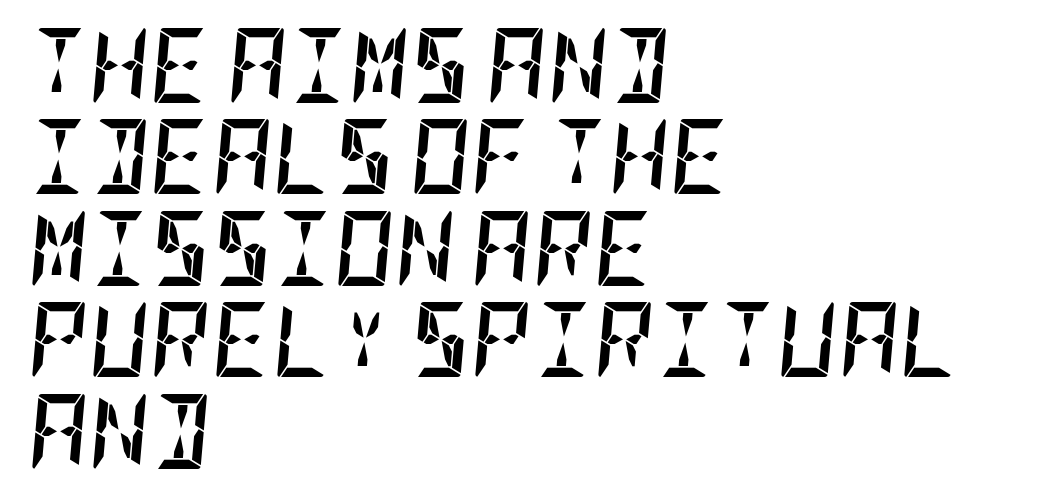
Nobody touched the tracking dial on this one. This rendering features lettering with no underline. These words are printed bold, with thick strokes throughout. When letters slant like this, we call the style italic.
